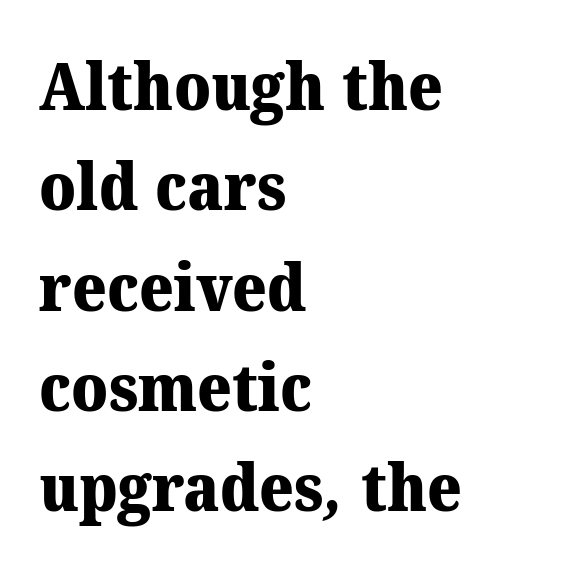
{"serif": "yes", "bold": "yes", "weight": "heavy", "width": "normal", "stroke_contrast": "medium", "x_height": "medium", "monospaced": "no", "underline": "no", "align": "left", "line_spacing": "normal", "line_spacing_ratio": 1.52, "letter_spacing": "normal", "letter_spacing_em": 0.0, "glyph_px": 66}
